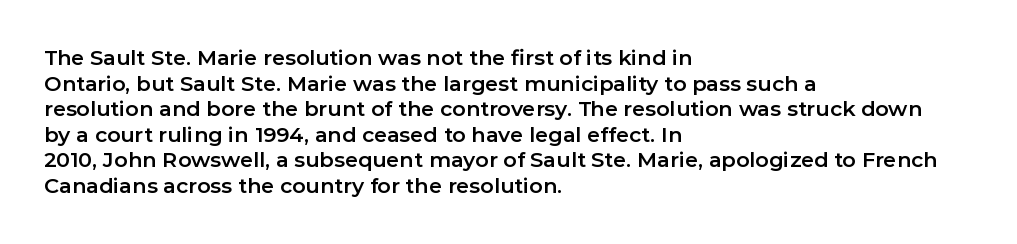
{"italic": "no", "underline": "no", "align": "left", "line_spacing_ratio": 1.22, "letter_spacing": "normal", "letter_spacing_em": 0.0, "glyph_px": 21}
